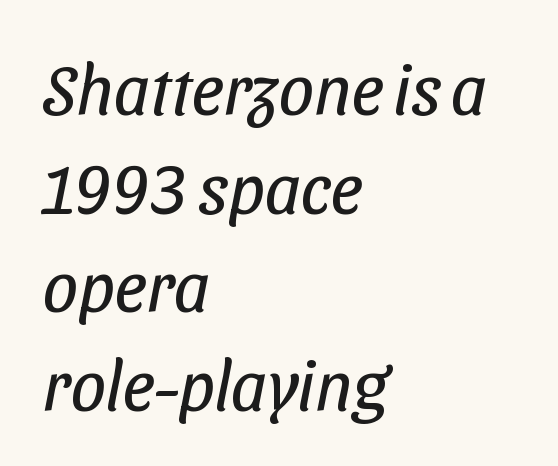
Q: Is the text bold? A: No.
Q: Is the typeface a serif or a sans-serif typeface? A: Sans-serif.
Q: Is the text underlined? A: No.
Q: How is the paragraph aligned? A: Left-aligned.
Q: Is the spacing between letters normal or unusually wide? A: Normal.
Q: Is the spacing between lines tight, normal or loose? A: Normal.
Q: Width (condensed, normal, or wide)? A: Condensed.
Q: Stroke contrast? A: Low.
Q: x-height? A: Medium.
Q: Monospaced? A: No.
